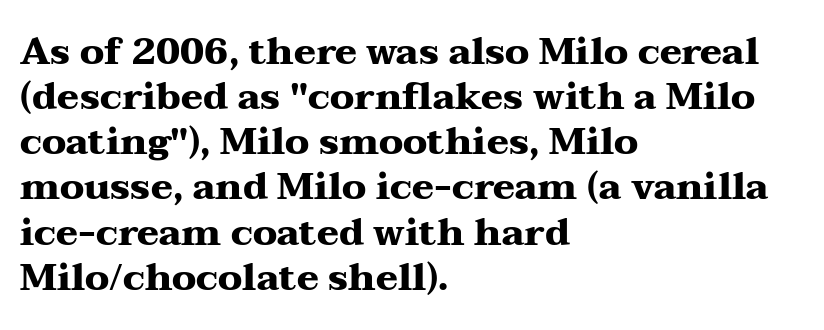
Q: Is the text bold? A: Yes.
Q: Is the text italic (slanted)? A: No, it is upright.
Q: Is the typeface a serif or a sans-serif typeface? A: Serif.
Q: Is the text underlined? A: No.
Q: How is the paragraph aligned? A: Left-aligned.
Q: Is the spacing between letters normal or unusually wide? A: Normal.
Q: Width (condensed, normal, or wide)? A: Wide.
Q: Stroke contrast? A: Medium.
Q: x-height? A: Medium.
Q: Monospaced? A: No.
